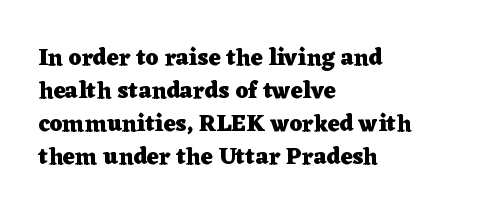
{"italic": "no", "bold": "yes", "underline": "no", "align": "left", "line_spacing": "normal", "line_spacing_ratio": 1.43, "letter_spacing": "normal", "letter_spacing_em": 0.0, "glyph_px": 23}
